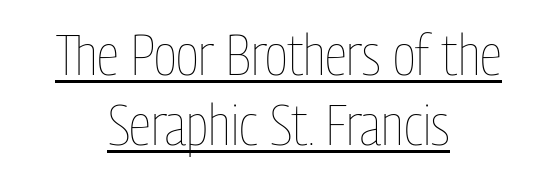
The image shows 58 px thin, condensed type, upright; set centered, line spacing 1.21x, normal letter spacing, underlined; low stroke contrast and a medium x-height.
